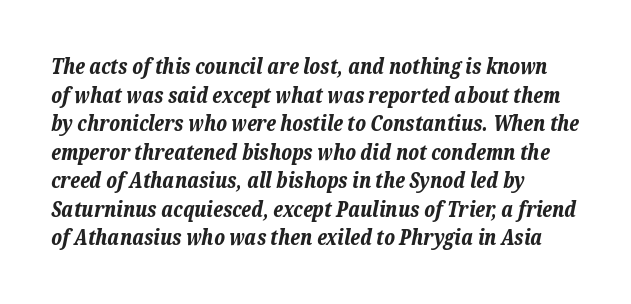
Q: Is the text bold? A: Yes.
Q: Is the text italic (slanted)? A: Yes, it leans right by about 12 degrees.
Q: Is the text underlined? A: No.
Q: How is the paragraph aligned? A: Left-aligned.
Q: Is the spacing between letters normal or unusually wide? A: Normal.
Q: Is the spacing between lines tight, normal or loose? A: Normal.
